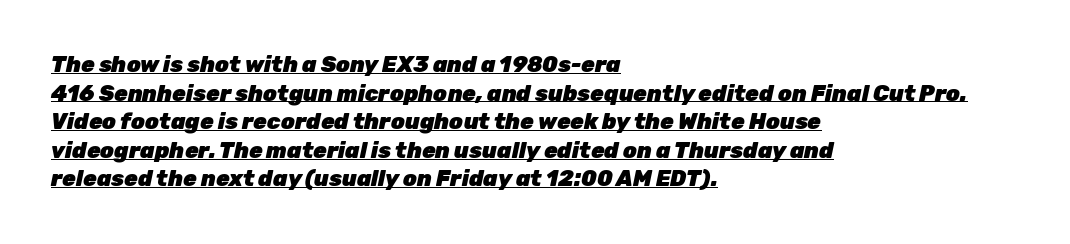
The lettering tilts uniformly, giving the passage an italic look. This sample is left-justified, so line endings fall wherever the words run out. The lettering is marked with a stroke running underneath it. Does the weight exceed regular? Yes, all the way to bold. Tracking here is standard; glyphs follow each other at the usual distance.
